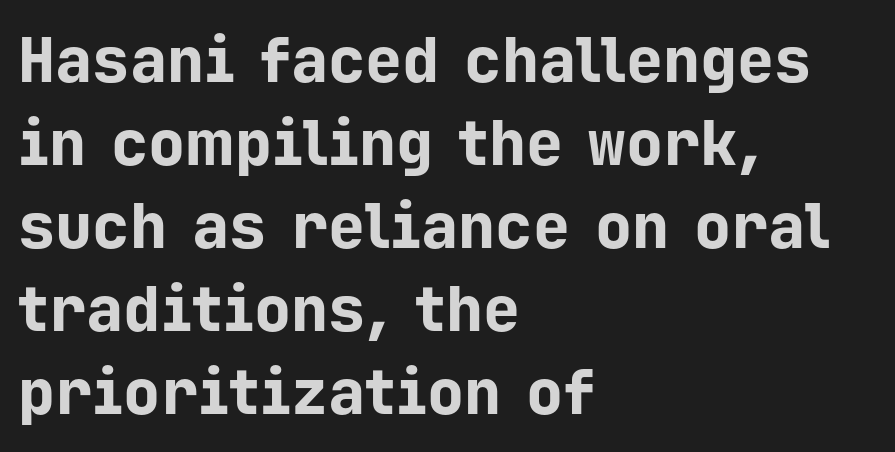
The image shows 62 px bold sans-serif type, upright, monospaced; set left-aligned, normal line spacing (1.34x), normal letter spacing, not underlined; low stroke contrast and a medium x-height.
